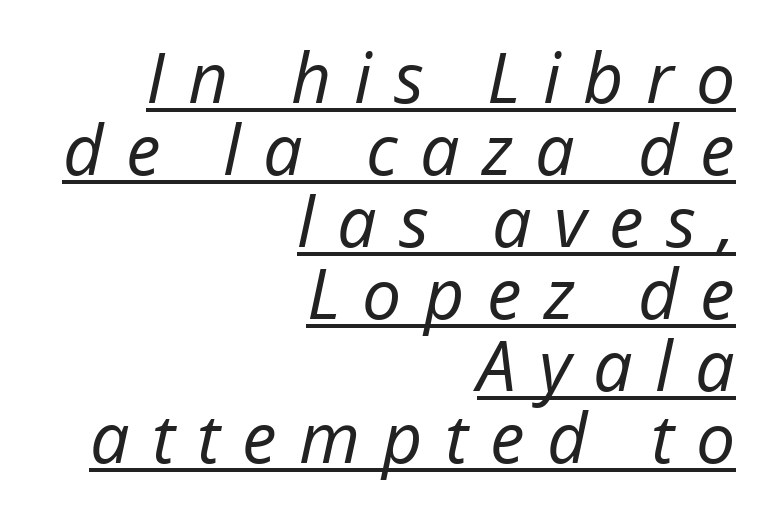
{"italic": "yes", "lean": "right", "slant_degrees": 12, "bold": "no", "weight": "regular", "width": "normal", "stroke_contrast": "low", "x_height": "medium", "monospaced": "no", "underline": "yes", "align": "right", "line_spacing": "tight", "line_spacing_ratio": 1.03, "letter_spacing": "wide", "letter_spacing_em": 0.32, "glyph_px": 70}
